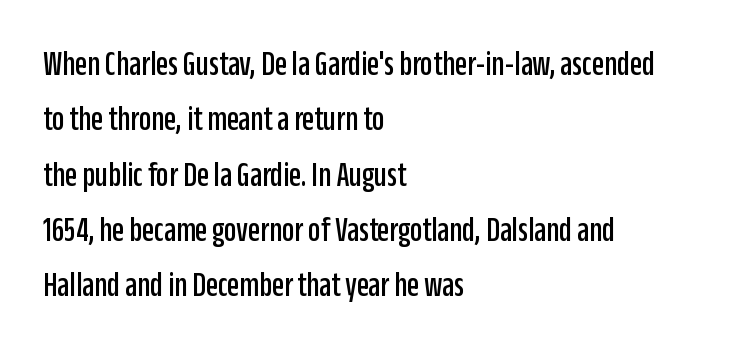
The image shows 35 px condensed sans-serif type, upright; set left-aligned, normal line spacing (1.58x), normal letter spacing, not underlined; low stroke contrast and a large x-height.
